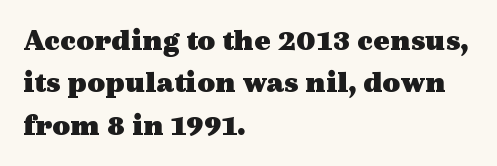
{"serif": "yes", "italic": "no", "bold": "yes", "weight": "heavy", "width": "wide", "x_height": "medium", "monospaced": "no", "underline": "no", "align": "left", "line_spacing": "normal", "line_spacing_ratio": 1.37, "letter_spacing": "normal", "letter_spacing_em": 0.0, "glyph_px": 31}
